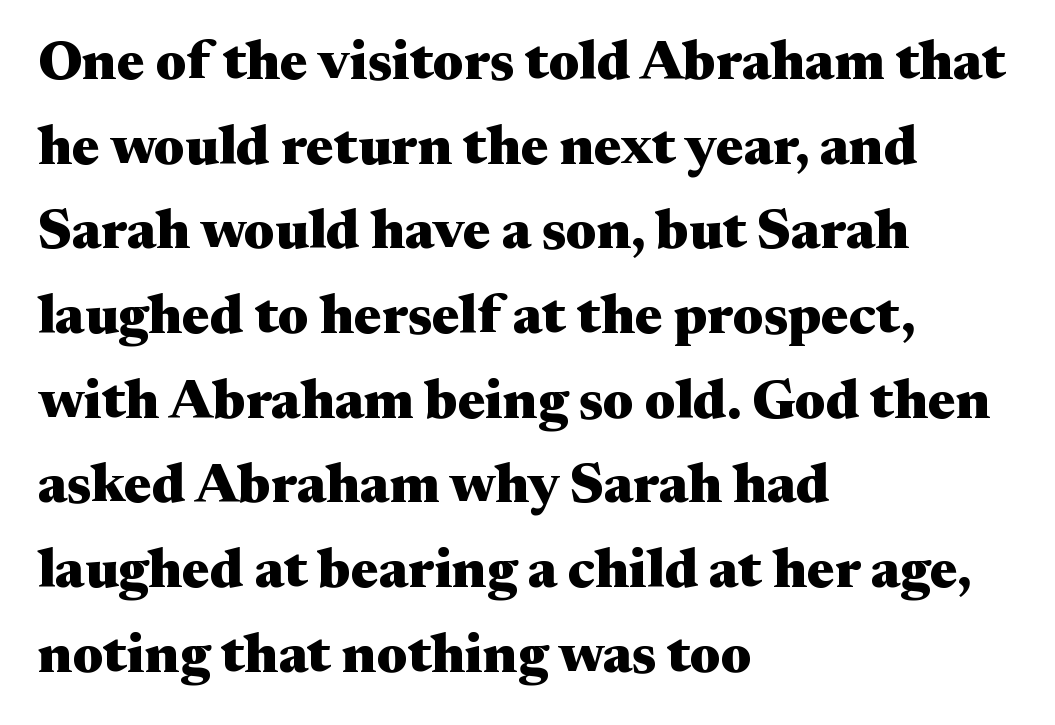
The image shows 55 px heavy, wide serif type, upright; set left-aligned, normal line spacing (1.54x), normal letter spacing, not underlined; medium stroke contrast and a medium x-height.
